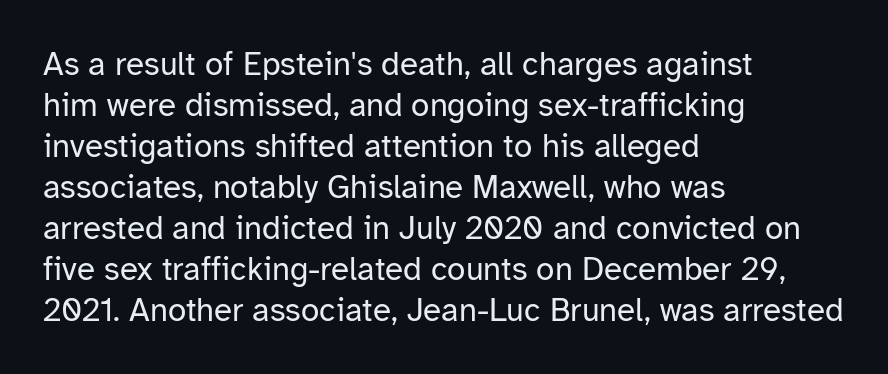
{"serif": "no", "italic": "no", "bold": "no", "weight": "regular", "width": "normal", "stroke_contrast": "low", "x_height": "medium", "monospaced": "no", "underline": "no", "align": "left", "line_spacing_ratio": 1.24, "letter_spacing": "normal", "letter_spacing_em": 0.0, "glyph_px": 33}
